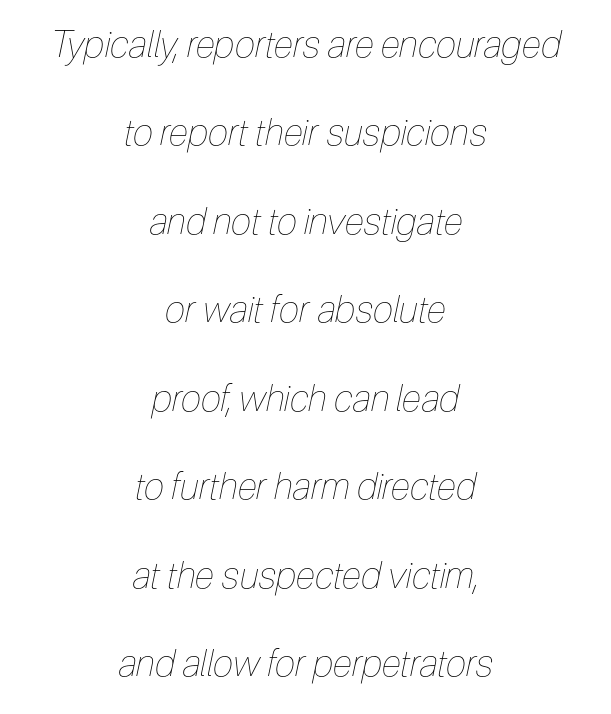
The image shows 37 px thin, condensed type, italic (leaning right); set centered, loose line spacing (2.39x), normal letter spacing, not underlined; low stroke contrast and a medium x-height.
